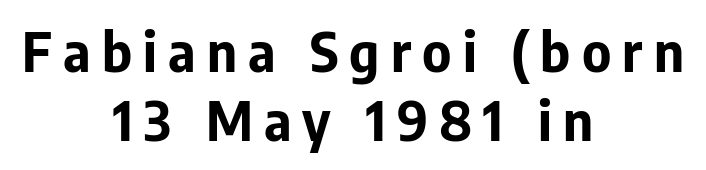
Between one letter and the next there's a generous, obvious gap. Is the type bold? Yes — the strokes are clearly thick and heavy. Horizontal alignment here is central, giving a formal, balanced look. Type without underlining. The lines sit at an ordinary, default distance from one another. A typesetter would call this proportional, since set widths differ per character.
